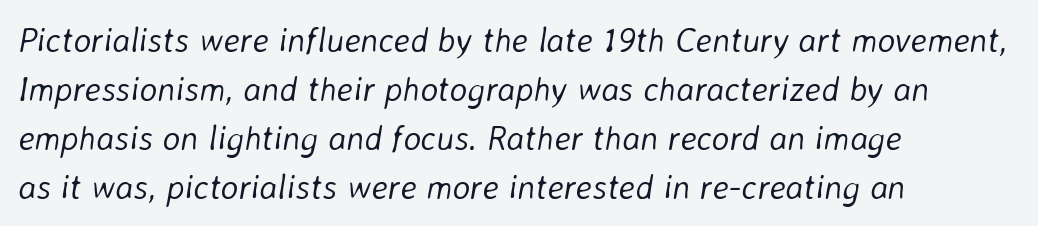
Q: Is the text bold? A: No.
Q: Is the text italic (slanted)? A: Yes, it leans right by about 8 degrees.
Q: Is the text underlined? A: No.
Q: How is the paragraph aligned? A: Left-aligned.
Q: Is the spacing between letters normal or unusually wide? A: Normal.
Q: Is the spacing between lines tight, normal or loose? A: Normal.
Q: Width (condensed, normal, or wide)? A: Normal.
Q: Stroke contrast? A: Low.
Q: x-height? A: Medium.
Q: Monospaced? A: No.
